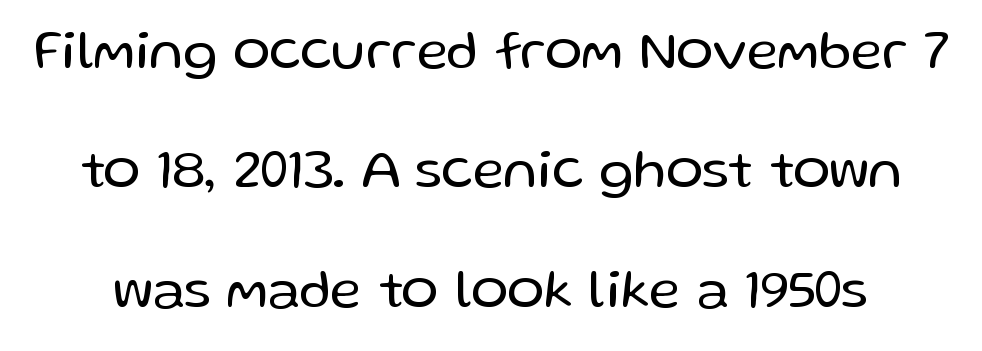
The image shows 55 px regular-weight sans-serif type, upright; set loose line spacing (2.17x), normal letter spacing, not underlined; low stroke contrast and a medium x-height.
